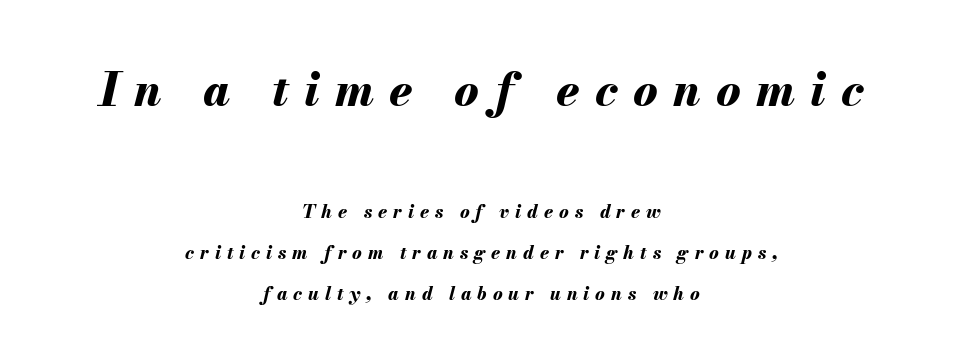
The image shows 46 px bold type, italic (leaning right); set centered, loose line spacing (2.3x), unusually wide letter spacing (+0.33 em), not underlined; the first (top) block is 2.56x larger; medium stroke contrast and a small x-height.
